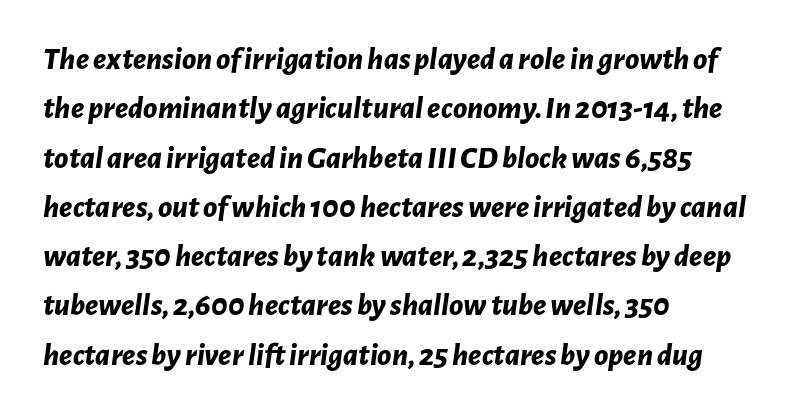
Q: Is the text bold? A: Yes.
Q: Is the text italic (slanted)? A: Yes, it leans right by about 7 degrees.
Q: Is the text underlined? A: No.
Q: How is the paragraph aligned? A: Left-aligned.
Q: Is the spacing between letters normal or unusually wide? A: Normal.
Q: Is the spacing between lines tight, normal or loose? A: Normal.
Q: Width (condensed, normal, or wide)? A: Normal.
Q: Stroke contrast? A: Low.
Q: x-height? A: Medium.
Q: Monospaced? A: No.
